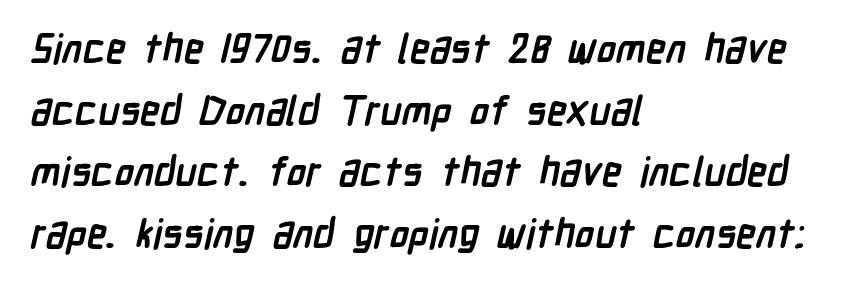
Has an underline been added? It has not. The lines in this sample share a left origin and differ only in where they stop. Observe the absence of serifs on each vertical stroke in this sample. The leading is moderate, giving the passage an even texture. The tracking reads as untouched default to a designer's eye. The face used here is proportionally spaced, like ordinary book or web type.
